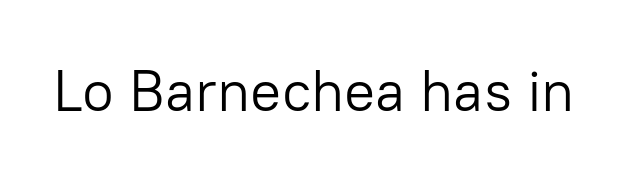
Q: Is the text bold? A: No.
Q: Is the text italic (slanted)? A: No, it is upright.
Q: Is the typeface a serif or a sans-serif typeface? A: Sans-serif.
Q: Is the text underlined? A: No.
Q: Is the spacing between letters normal or unusually wide? A: Normal.
Q: Width (condensed, normal, or wide)? A: Normal.
Q: Stroke contrast? A: Low.
Q: x-height? A: Medium.
Q: Monospaced? A: No.
